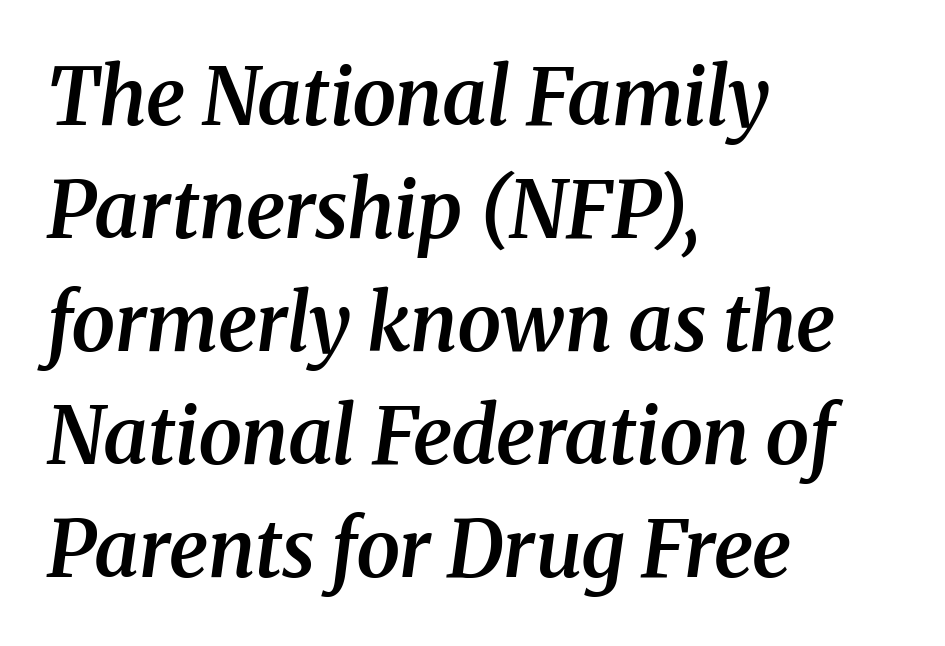
Rows of type keep a routine distance in the vertical direction. The typeface chosen for these lines features serifs. A typesetter would mark this as italic. Honestly, there is no underline to notice here at all. Students, this is semibold: more ink than regular, less than bold. Spacing verdict: proportional, widths tailored to each character.
